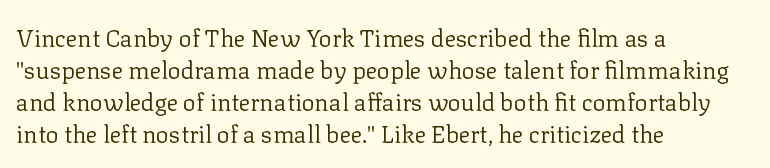
The image shows 24 px text type, upright; set left-aligned, normal line spacing (1.34x), normal letter spacing, not underlined.
